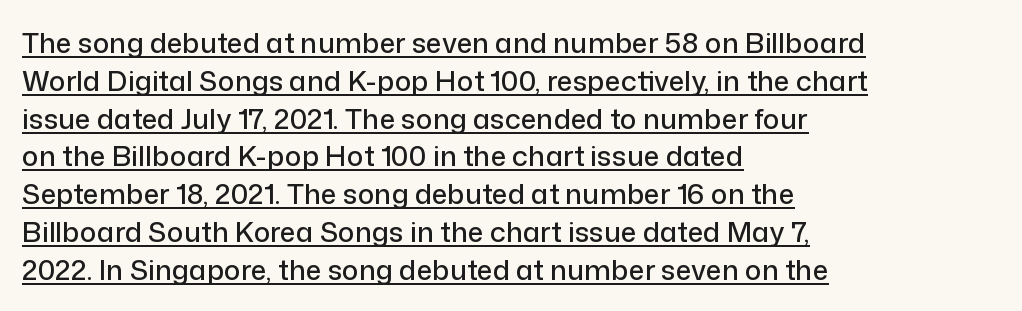
Q: Is the text italic (slanted)? A: No, it is upright.
Q: Is the typeface a serif or a sans-serif typeface? A: Sans-serif.
Q: Is the text underlined? A: Yes.
Q: How is the paragraph aligned? A: Left-aligned.
Q: Is the spacing between letters normal or unusually wide? A: Normal.
Q: Is the spacing between lines tight, normal or loose? A: Normal.
Q: Width (condensed, normal, or wide)? A: Normal.
Q: Stroke contrast? A: Low.
Q: x-height? A: Medium.
Q: Monospaced? A: No.
